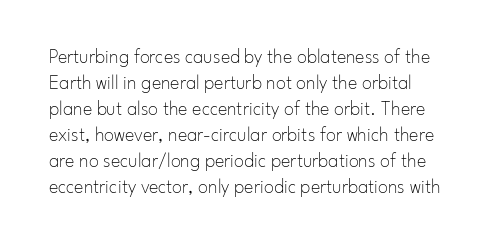
The image shows 20 px text type, upright; set normal line spacing (1.3x), normal letter spacing, not underlined.
